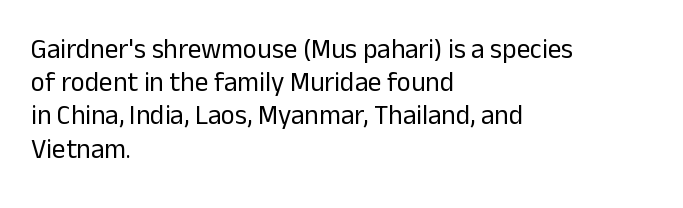
{"italic": "no", "bold": "no", "underline": "no", "align": "left", "line_spacing_ratio": 1.23, "letter_spacing": "normal", "letter_spacing_em": 0.0, "glyph_px": 27}
